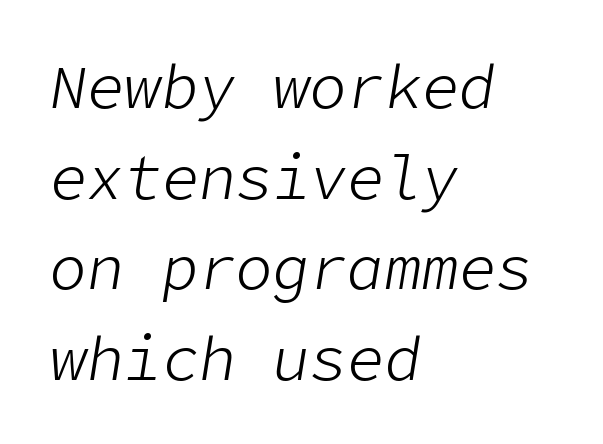
Q: Is the text bold? A: No.
Q: Is the text italic (slanted)? A: Yes, it leans right by about 9 degrees.
Q: Is the text underlined? A: No.
Q: How is the paragraph aligned? A: Left-aligned.
Q: Is the spacing between letters normal or unusually wide? A: Normal.
Q: Is the spacing between lines tight, normal or loose? A: Normal.
Q: Width (condensed, normal, or wide)? A: Normal.
Q: Stroke contrast? A: Low.
Q: x-height? A: Medium.
